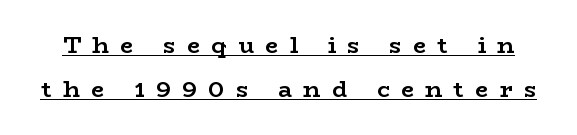
The image shows 23 px bold type, upright; set loose line spacing (1.92x), unusually wide letter spacing (+0.5 em), underlined.
